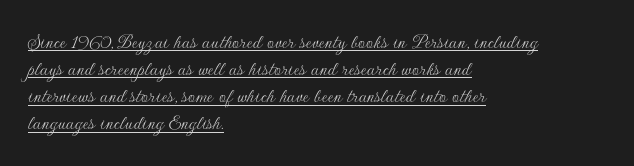
Q: Is the text bold? A: No.
Q: Is the text italic (slanted)? A: Yes.
Q: Is the text underlined? A: Yes.
Q: How is the paragraph aligned? A: Left-aligned.
Q: Is the spacing between letters normal or unusually wide? A: Normal.
